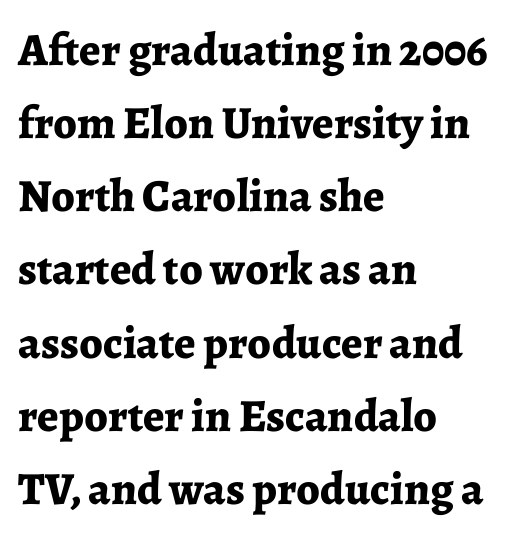
Each letter keeps its own natural width here, so spacing adapts to shape. How are the letters spaced? Ordinarily, with no added tracking. This rendering uses left alignment, leaving the right contour irregular. Regarding serifs, this sample has them. Vertical strokes here are truly vertical. The rows are spaced the way most documents space them.
